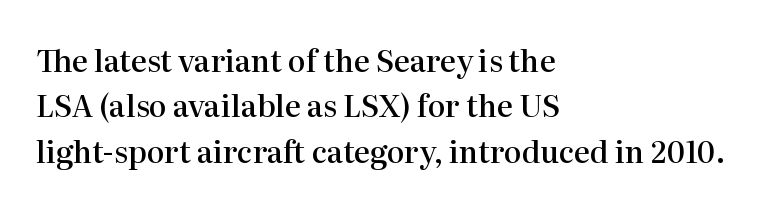
You can tell it's not italic because the verticals are truly vertical. Letters rest on an invisible, unmarked baseline. This rendering uses left alignment, leaving the right contour irregular. The face used here is proportionally spaced, like ordinary book or web type. Classification — serif.
